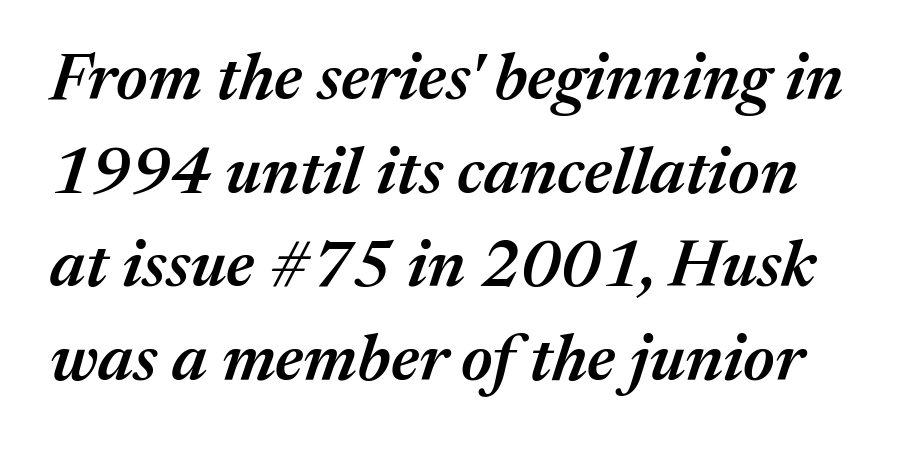
Honestly, the letter spacing is just normal — you wouldn't notice it. The whole block is typeset with a tilt. Stroke thickness is moderately raised; the sample reads as semibold. Line spacing here is normal. Just letters on the line, the space beneath them empty.
